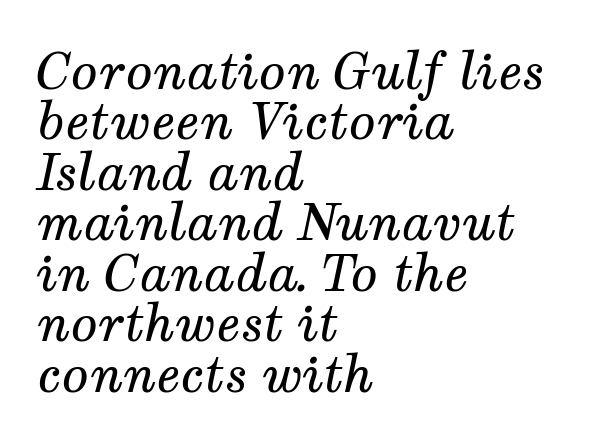
The image shows 50 px regular-weight serif type, italic (leaning right); set left-aligned, tight line spacing (1.01x), normal letter spacing, not underlined; medium stroke contrast and a medium x-height.
